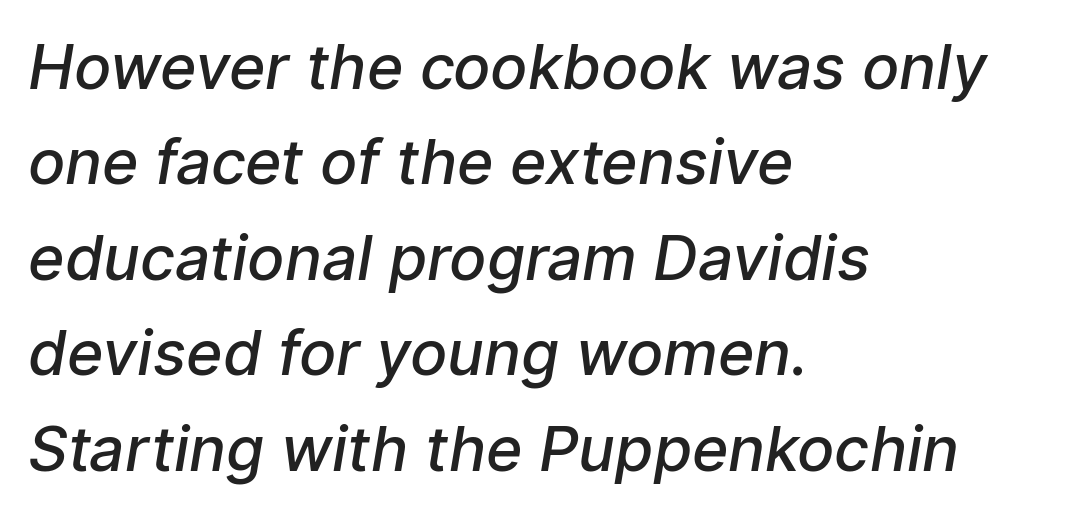
The image shows 62 px semibold sans-serif type; set left-aligned, normal line spacing (1.54x), normal letter spacing, not underlined; low stroke contrast and a medium x-height.
